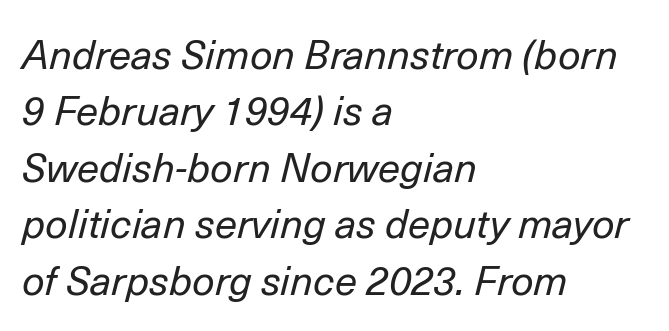
Each letter keeps its own natural width here, so spacing adapts to shape. Clear beneath every line of the passage. If you measured baseline to baseline, you'd find a middling distance. Is this a heavy cut? Hardly; it is regular or lighter. Would a proofreader flag this as italicized? Yes.
